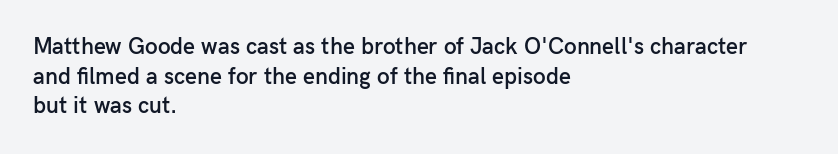
The image shows 23 px text type, upright; set left-aligned, normal line spacing (1.29x), normal letter spacing, not underlined.
